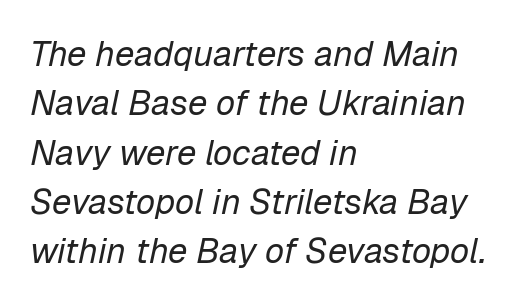
{"italic": "yes", "lean": "right", "slant_degrees": 12, "bold": "no", "weight": "regular", "width": "normal", "stroke_contrast": "low", "x_height": "medium", "monospaced": "no", "underline": "no", "align": "left", "line_spacing": "normal", "line_spacing_ratio": 1.41, "letter_spacing": "normal", "letter_spacing_em": 0.0, "glyph_px": 35}
